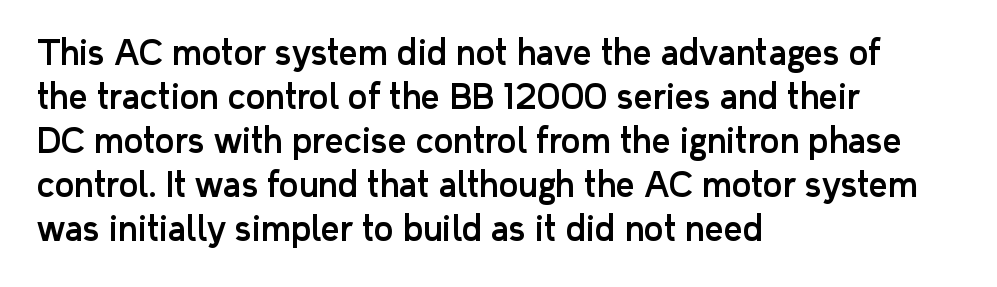
Nope, no serifs anywhere on these letters. Do the letters lean? They stand straight. The rendering anchors every line to the left-hand side. The baseline area is clear.
